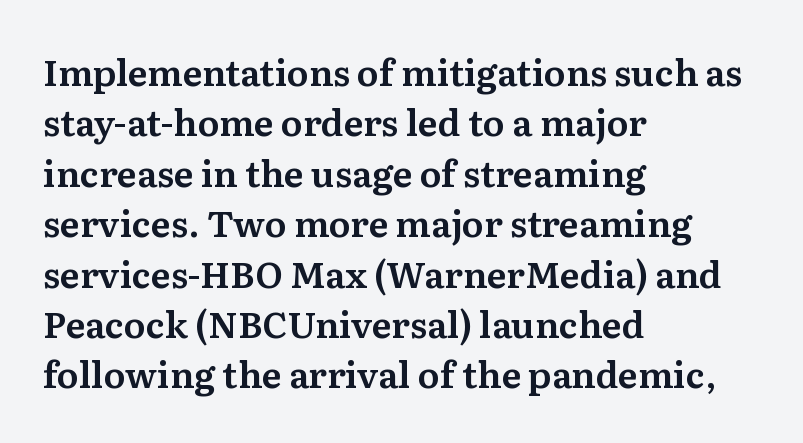
The image shows 36 px serif type, upright; set left-aligned, normal line spacing (1.4x), normal letter spacing, not underlined; medium stroke contrast and a medium x-height.
